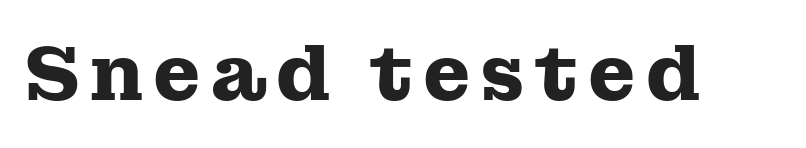
The image shows 77 px heavy, wide serif type, upright; set not underlined; medium stroke contrast and a medium x-height.
